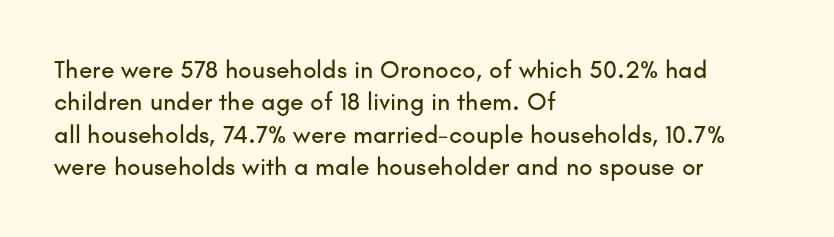
Is there much room between lines? A standard amount, neither cramped nor airy. The passage shown is not underscored anywhere. Visually the block forms a straight wall on the left and a jagged coastline on the right. The lettering holds an erect, upright posture throughout. This rendering leaves character spacing at its baseline value.
